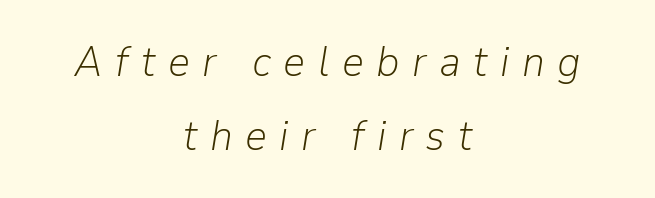
Display-style spreading of the glyphs; the letterfit is very open. The paragraph has two soft edges and a firm central axis. In terms of posture, this sample is oblique. Check under the words: just untouched page. Character widths vary here, with narrow letters taking less room than wide ones. The characters are drawn with everyday or finer stroke widths.
